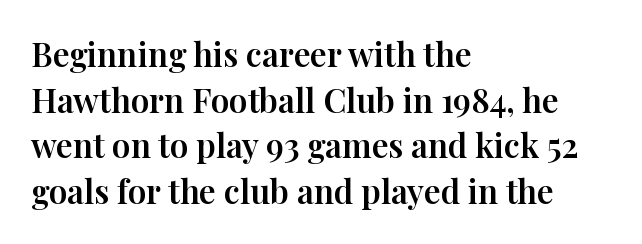
{"serif": "yes", "italic": "no", "width": "normal", "stroke_contrast": "high", "x_height": "medium", "monospaced": "no", "underline": "no", "align": "left", "line_spacing": "normal", "line_spacing_ratio": 1.38, "letter_spacing": "normal", "letter_spacing_em": 0.0, "glyph_px": 33}
